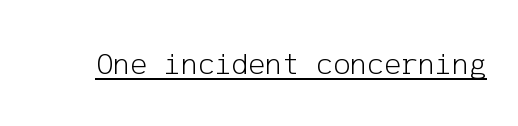
{"serif": "no", "italic": "no", "bold": "no", "weight": "light", "width": "normal", "stroke_contrast": "low", "x_height": "medium", "underline": "yes", "letter_spacing": "normal", "letter_spacing_em": 0.0, "glyph_px": 32}
